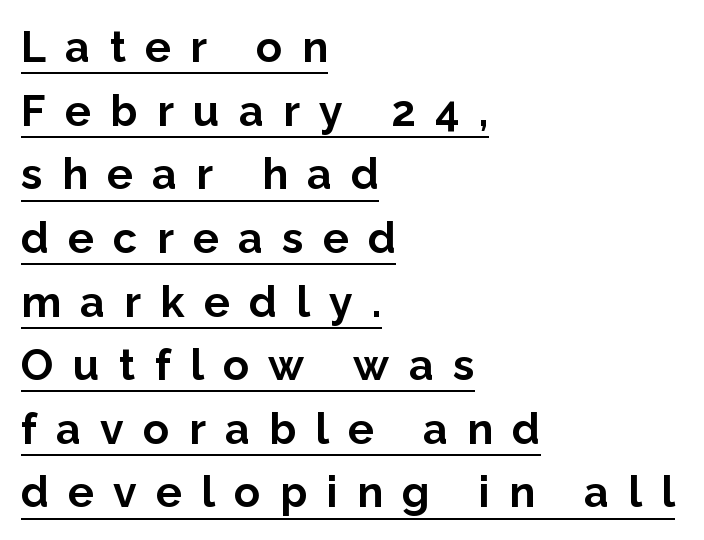
Q: Is the text bold? A: Yes.
Q: Is the text italic (slanted)? A: No, it is upright.
Q: Is the typeface a serif or a sans-serif typeface? A: Sans-serif.
Q: Is the text underlined? A: Yes.
Q: How is the paragraph aligned? A: Left-aligned.
Q: Is the spacing between letters normal or unusually wide? A: Unusually wide.
Q: Is the spacing between lines tight, normal or loose? A: Normal.
Q: Width (condensed, normal, or wide)? A: Normal.
Q: Stroke contrast? A: Low.
Q: x-height? A: Medium.
Q: Monospaced? A: No.
